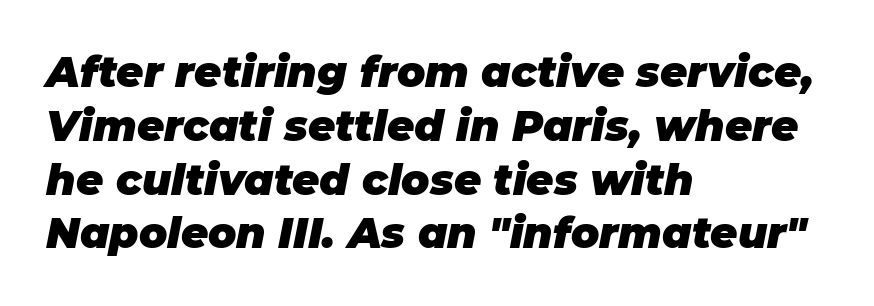
{"italic": "yes", "lean": "right", "slant_degrees": 11, "bold": "yes", "weight": "heavy", "width": "normal", "stroke_contrast": "low", "x_height": "large", "monospaced": "no", "underline": "no", "align": "left", "line_spacing": "normal", "line_spacing_ratio": 1.28, "letter_spacing": "normal", "letter_spacing_em": 0.0, "glyph_px": 42}
